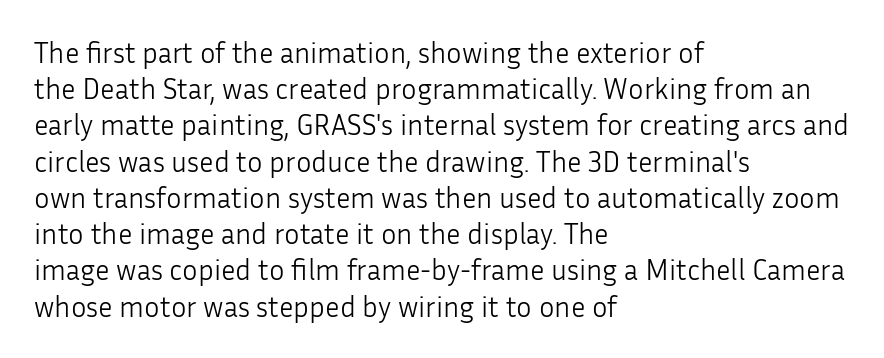
{"serif": "no", "italic": "no", "bold": "no", "weight": "light", "width": "normal", "stroke_contrast": "low", "x_height": "medium", "monospaced": "no", "underline": "no", "align": "left", "line_spacing": "normal", "line_spacing_ratio": 1.25, "letter_spacing": "normal", "letter_spacing_em": 0.0, "glyph_px": 29}
